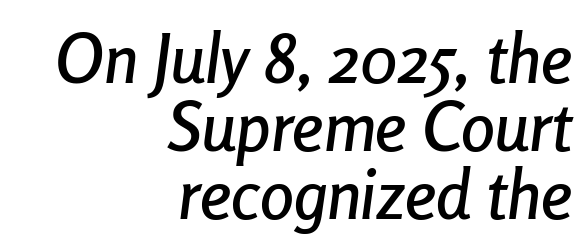
{"italic": "yes", "lean": "right", "slant_degrees": 8, "width": "condensed", "stroke_contrast": "low", "x_height": "medium", "monospaced": "no", "underline": "no", "align": "right", "line_spacing": "tight", "line_spacing_ratio": 1.0, "letter_spacing": "normal", "letter_spacing_em": 0.0, "glyph_px": 68}
